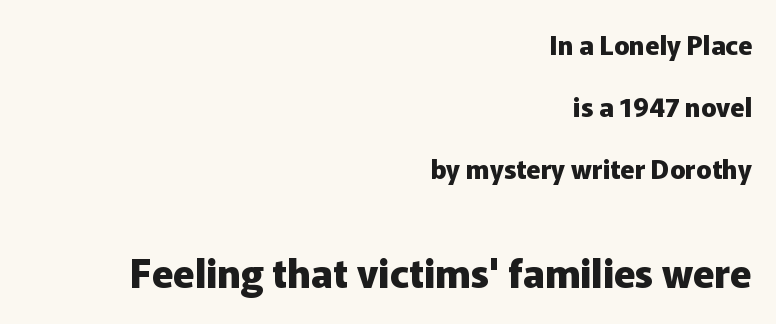
Pretty heavy lettering here — definitely bold. Compared with a flush-left layout, this one pins lines to the opposite, right side. Plain, unruled lines of type. What's the leading like? Stretched, with rows far apart. The passage shown is typed in a proportional face where columns would drift. These two chunks differ in scale, with the bottom chunk taking the larger measure.
